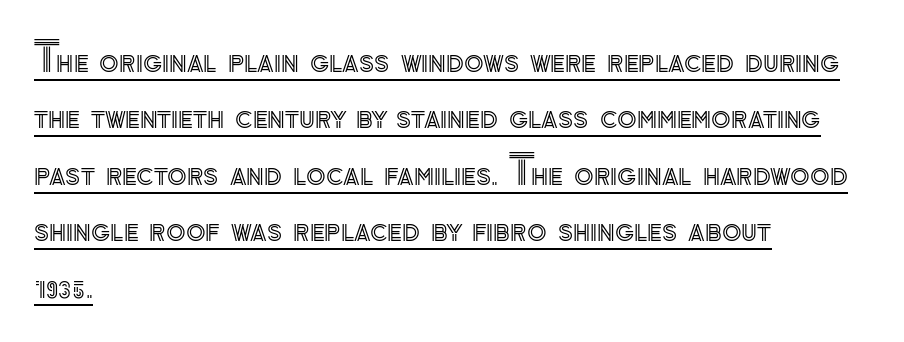
If you drew a line through each stem, it would be perfectly vertical. Leading matches the norm, producing a regular column. Looks like regular typesetting: each glyph gets only the width it needs. Teacher's note: observe the even left margin — that is flush-left alignment. These characters rest on top of a visible drawn line. Caption: standard tracking, unaltered.
